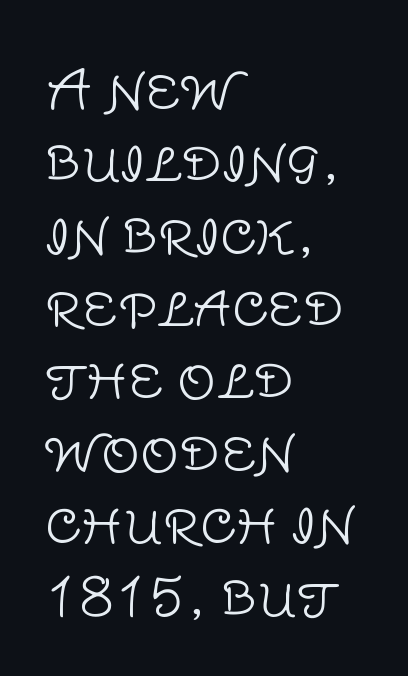
Q: Is the text bold? A: No.
Q: Is the text italic (slanted)? A: Yes.
Q: Is the typeface a serif or a sans-serif typeface? A: Sans-serif.
Q: Is the text underlined? A: No.
Q: How is the paragraph aligned? A: Left-aligned.
Q: Is the spacing between letters normal or unusually wide? A: Normal.
Q: Is the spacing between lines tight, normal or loose? A: Normal.
Q: Width (condensed, normal, or wide)? A: Normal.
Q: Stroke contrast? A: Low.
Q: x-height? A: Large.
Q: Monospaced? A: No.
